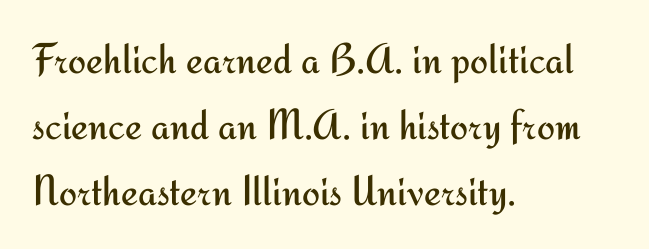
{"serif": "no", "italic": "no", "bold": "no", "weight": "regular", "width": "normal", "stroke_contrast": "medium", "x_height": "small", "monospaced": "no", "underline": "no", "align": "left", "line_spacing": "normal", "line_spacing_ratio": 1.54, "letter_spacing": "normal", "letter_spacing_em": 0.0, "glyph_px": 43}
